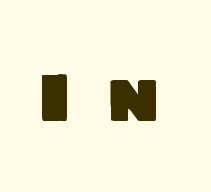
{"serif": "no", "width": "normal", "stroke_contrast": "low", "x_height": "large", "monospaced": "no", "underline": "no", "letter_spacing": "wide", "letter_spacing_em": 0.49, "glyph_px": 70}
